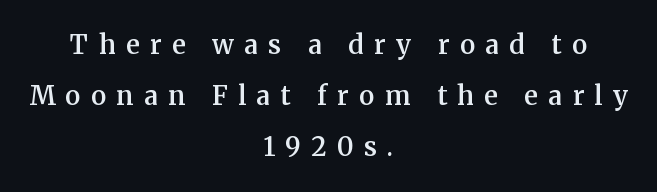
Clear beneath every line of the passage. Compared with a flush-left layout, this one balances lines on the center instead. Posture: straight, roman, zero tilt. What stands out about the letter spacing? Its width — letters are far apart.
